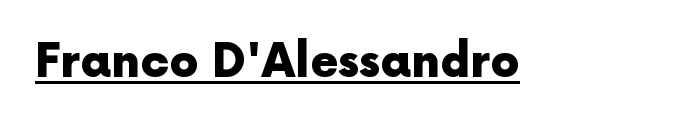
{"serif": "no", "italic": "no", "bold": "yes", "weight": "heavy", "width": "normal", "x_height": "medium", "monospaced": "no", "underline": "yes", "letter_spacing": "normal", "letter_spacing_em": 0.0, "glyph_px": 46}
